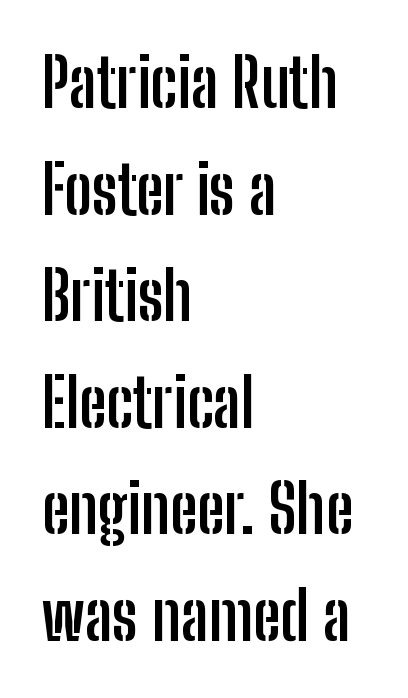
Plenty of ink on the page — the face is bold. Does the type have serifs? No, each stem ends abruptly. Leading matches the norm, producing a regular column. Unlike italic type, these characters show no tilt at all.
